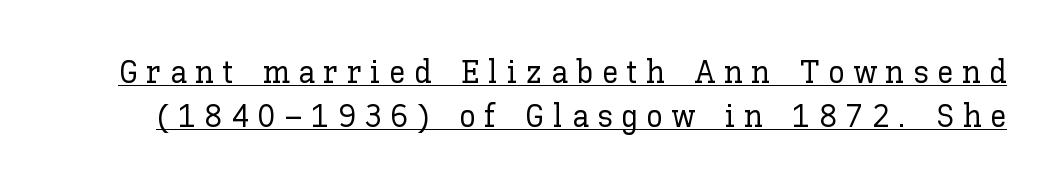
The gaps between neighbouring characters are conspicuously large. The rendered words wear a rule along their underside. Characters remain perfectly vertical along every line. You could not count columns in this text — the font is proportionally spaced. The designer left line spacing at the default.
